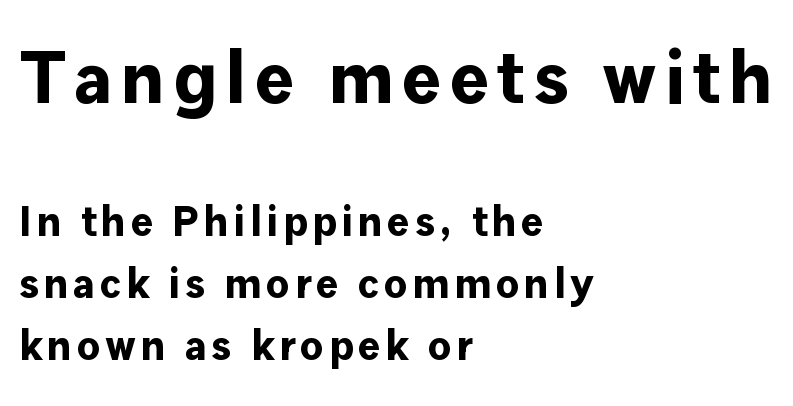
{"serif": "no", "italic": "no", "bold": "yes", "weight": "bold", "width": "normal", "stroke_contrast": "low", "x_height": "medium", "monospaced": "no", "underline": "no", "align": "left", "line_spacing": "normal", "line_spacing_ratio": 1.48, "larger_block": "first", "size_ratio": 1.76, "glyph_px": 74}
